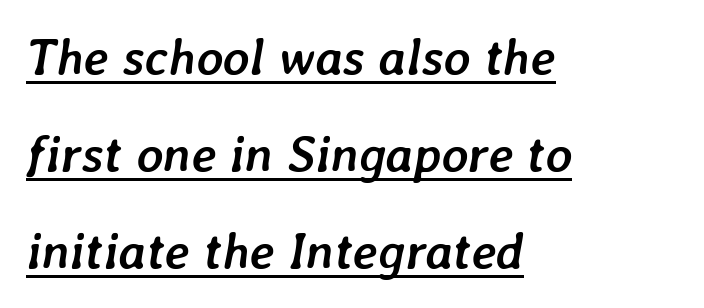
{"italic": "yes", "lean": "right", "slant_degrees": 7, "bold": "yes", "weight": "semibold", "width": "normal", "stroke_contrast": "low", "x_height": "medium", "monospaced": "no", "underline": "yes", "align": "left", "line_spacing": "loose", "line_spacing_ratio": 1.9, "letter_spacing": "normal", "letter_spacing_em": 0.0, "glyph_px": 51}
